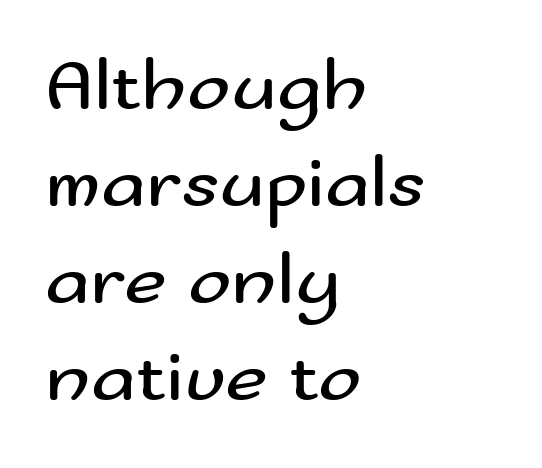
Evenly set lines give the paragraph a standard silhouette. The tracking reads as untouched default to a designer's eye. Line starts are locked; line ends wander. Each letter keeps its own natural width here, so spacing adapts to shape.
